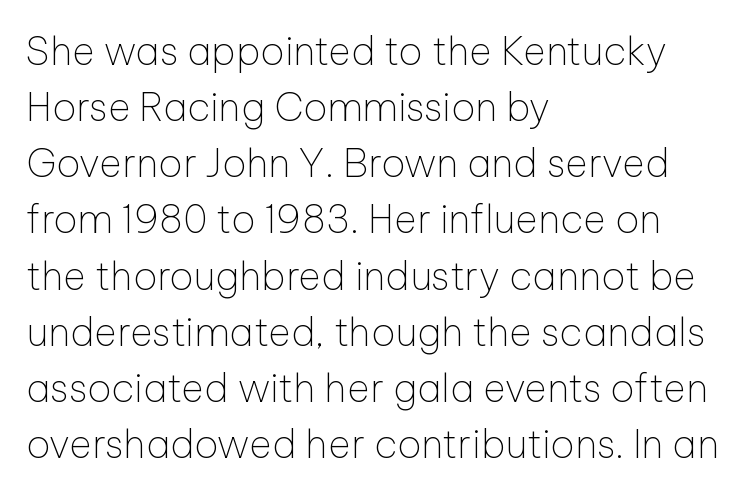
Note the varied advance widths — an 'i' is clearly narrower than an 'm'. Notice how the stems are strictly vertical — no italics here. Check the space under the baseline: it is left empty. Counters stay open thanks to moderate or lighter strokes.
